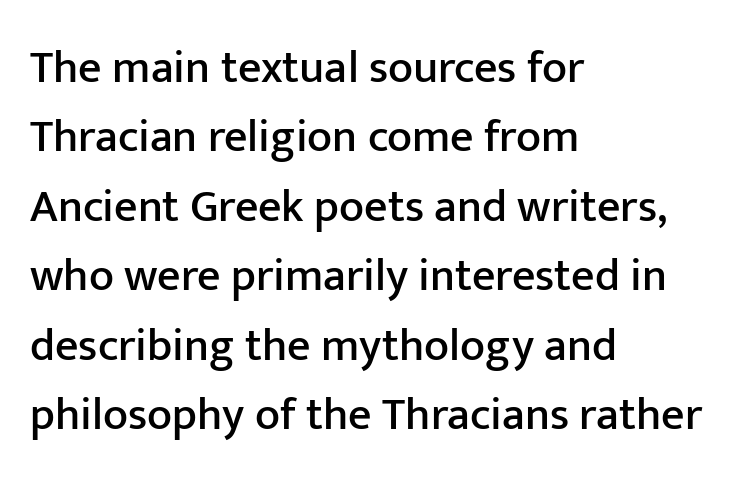
The letters stand upright; this is a roman face. A clean baseline with only descenders dipping below it. If you measured baseline to baseline, you'd find a middling distance. The face used here is a sans, in the tradition of grotesques and geometrics. Proportional: the letters do not fall into vertical columns. The rag falls on the right side of this text block.
